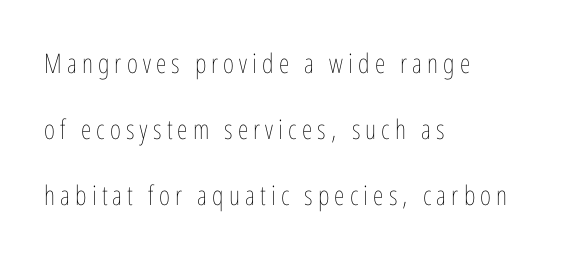
Q: Is the text bold? A: No.
Q: Is the text italic (slanted)? A: No, it is upright.
Q: Is the text underlined? A: No.
Q: How is the paragraph aligned? A: Left-aligned.
Q: Is the spacing between lines tight, normal or loose? A: Loose.
